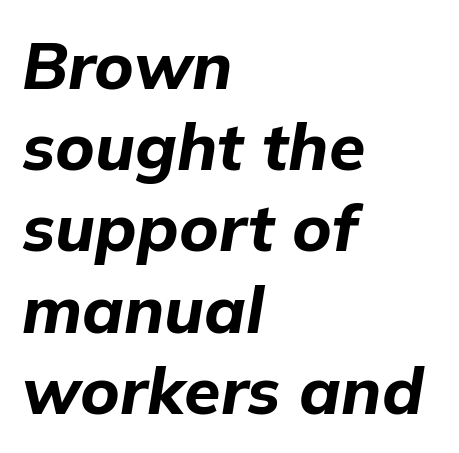
Q: Is the text bold? A: Yes.
Q: Is the text italic (slanted)? A: Yes, it leans right by about 9 degrees.
Q: Is the text underlined? A: No.
Q: How is the paragraph aligned? A: Left-aligned.
Q: Is the spacing between letters normal or unusually wide? A: Normal.
Q: Width (condensed, normal, or wide)? A: Normal.
Q: Stroke contrast? A: Low.
Q: x-height? A: Medium.
Q: Monospaced? A: No.
